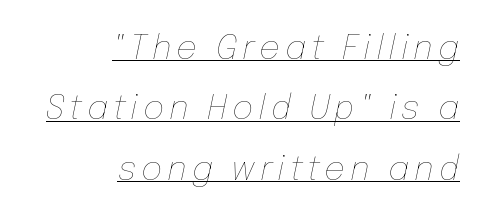
{"italic": "yes", "lean": "right", "slant_degrees": 12, "bold": "no", "weight": "thin", "width": "normal", "stroke_contrast": "low", "x_height": "medium", "monospaced": "no", "underline": "yes", "align": "right", "line_spacing_ratio": 1.83, "glyph_px": 33}
